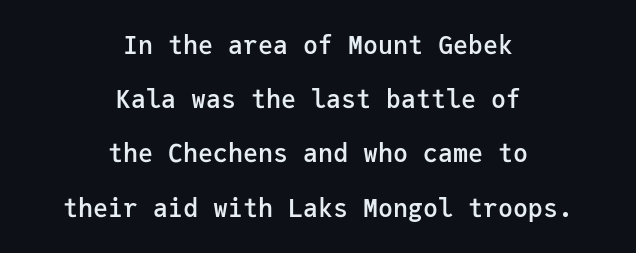
{"italic": "no", "bold": "semi", "underline": "no", "align": "center", "line_spacing": "loose", "line_spacing_ratio": 2.17, "letter_spacing": "normal", "letter_spacing_em": 0.0, "glyph_px": 25}
